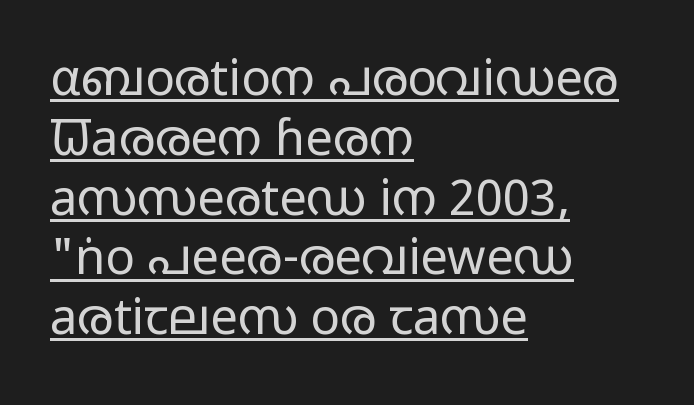
{"serif": "no", "italic": "no", "bold": "no", "weight": "light", "width": "wide", "stroke_contrast": "low", "x_height": "medium", "monospaced": "no", "underline": "yes", "align": "left", "line_spacing_ratio": 1.22, "letter_spacing": "normal", "letter_spacing_em": 0.0, "glyph_px": 49}
